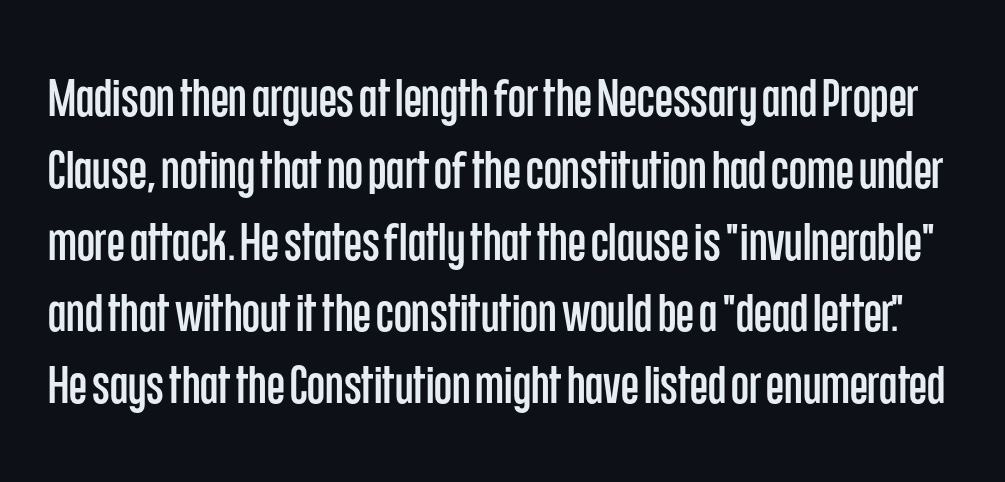
{"serif": "no", "italic": "no", "width": "condensed", "stroke_contrast": "low", "x_height": "large", "monospaced": "no", "underline": "no", "line_spacing": "normal", "line_spacing_ratio": 1.38, "letter_spacing": "normal", "letter_spacing_em": 0.0, "glyph_px": 52}
